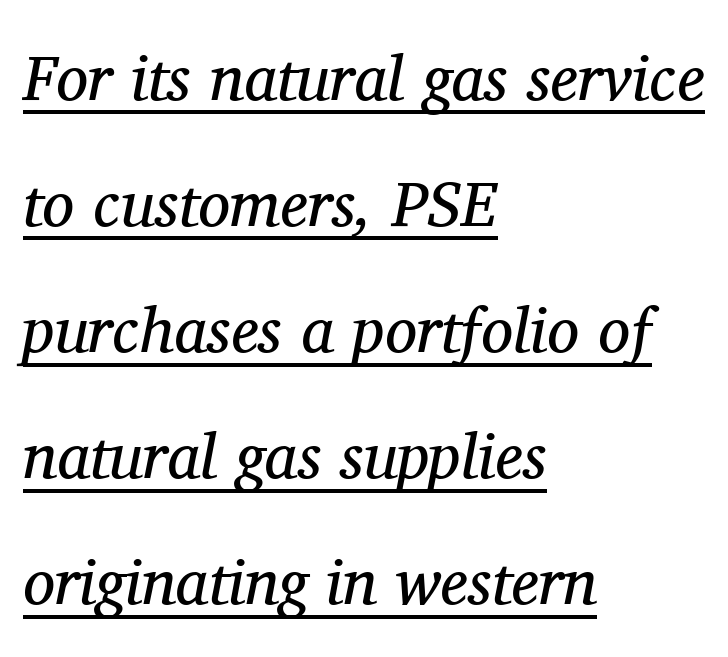
{"serif": "yes", "italic": "yes", "lean": "right", "slant_degrees": 11, "bold": "no", "weight": "regular", "width": "normal", "stroke_contrast": "medium", "x_height": "medium", "monospaced": "no", "underline": "yes", "align": "left", "line_spacing": "loose", "line_spacing_ratio": 1.97, "letter_spacing": "normal", "letter_spacing_em": 0.0, "glyph_px": 64}
